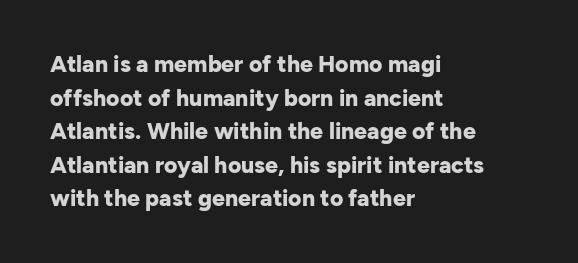
Q: Is the text bold? A: Yes.
Q: Is the text italic (slanted)? A: No, it is upright.
Q: Is the text underlined? A: No.
Q: How is the paragraph aligned? A: Left-aligned.
Q: Is the spacing between letters normal or unusually wide? A: Normal.
Q: Is the spacing between lines tight, normal or loose? A: Normal.
